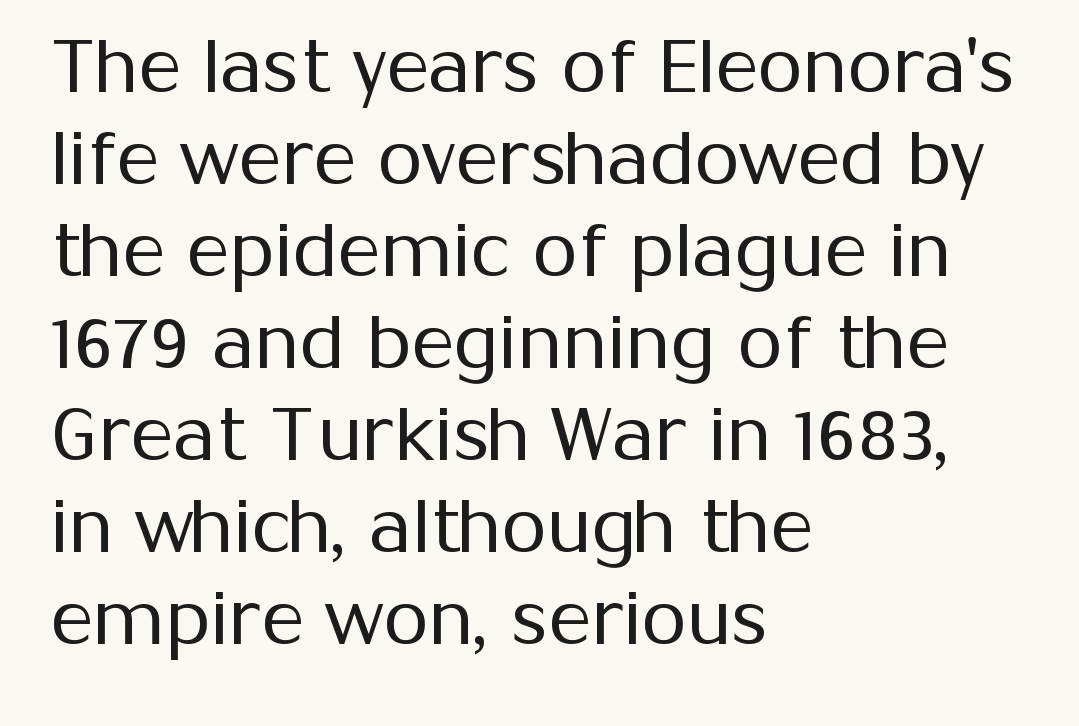
Q: Is the text bold? A: No.
Q: Is the text italic (slanted)? A: No, it is upright.
Q: Is the typeface a serif or a sans-serif typeface? A: Sans-serif.
Q: Is the text underlined? A: No.
Q: How is the paragraph aligned? A: Left-aligned.
Q: Is the spacing between letters normal or unusually wide? A: Normal.
Q: Is the spacing between lines tight, normal or loose? A: Normal.
Q: Width (condensed, normal, or wide)? A: Normal.
Q: Stroke contrast? A: Medium.
Q: x-height? A: Medium.
Q: Monospaced? A: No.
